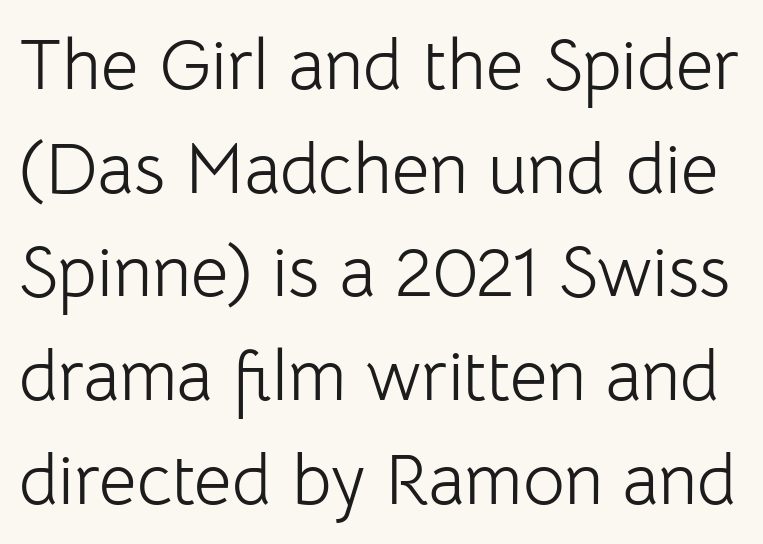
The image shows 72 px light sans-serif type, upright; set normal line spacing (1.44x), normal letter spacing, not underlined; low stroke contrast and a medium x-height.
